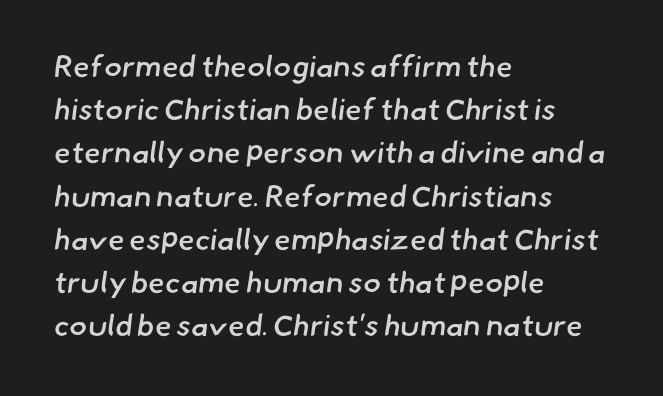
{"serif": "no", "bold": "semi", "weight": "semibold", "width": "normal", "stroke_contrast": "low", "x_height": "small", "monospaced": "no", "underline": "no", "align": "left", "line_spacing": "normal", "line_spacing_ratio": 1.44, "letter_spacing": "normal", "letter_spacing_em": 0.0, "glyph_px": 30}
